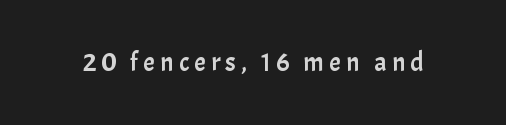
Q: Is the text italic (slanted)? A: No, it is upright.
Q: Is the text underlined? A: No.
Q: Is the spacing between letters normal or unusually wide? A: Unusually wide.
